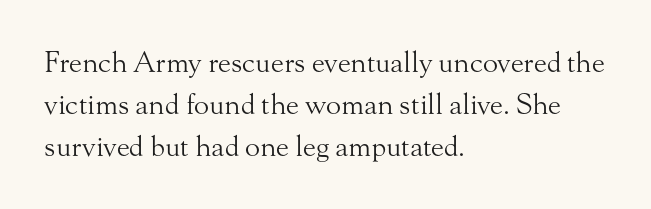
The image shows 28 px light serif type, upright; set left-aligned, normal line spacing (1.5x), normal letter spacing, not underlined; medium stroke contrast and a small x-height.
